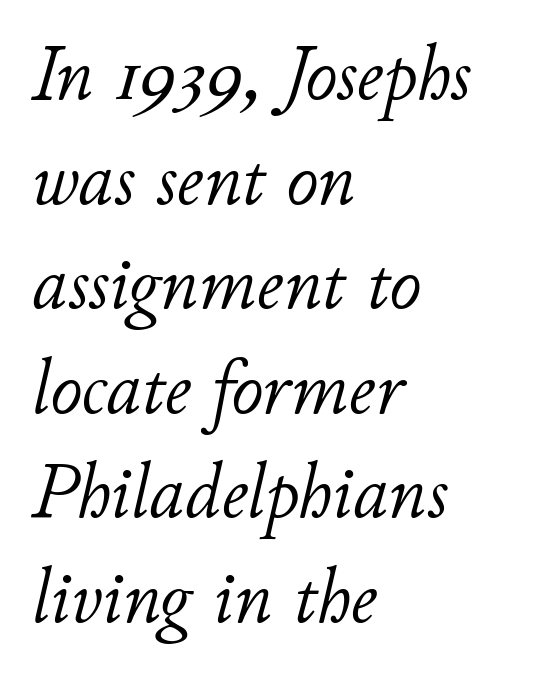
Horizontal alignment here is leftward, the default for most running prose. Reading down the column, the eye jumps a familiar distance to each next line. Is this a fixed-width face? No — the glyphs have proportional, varying widths. Characters follow at the spacing the type designer built in.
